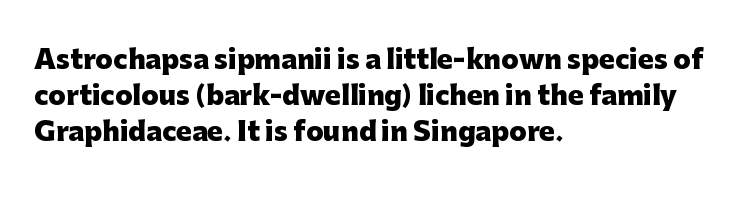
The image shows 26 px bold type, upright; set left-aligned, normal line spacing (1.39x), normal letter spacing, not underlined.
